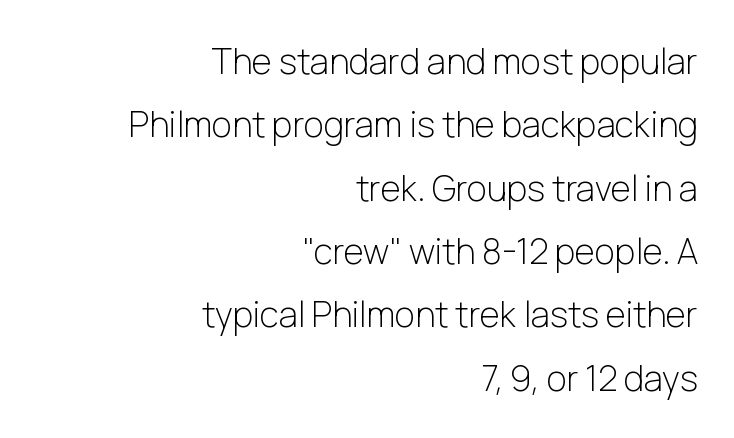
The image shows 35 px light sans-serif type, upright; set right-aligned, line spacing 1.81x, normal letter spacing, not underlined; low stroke contrast and a medium x-height.
